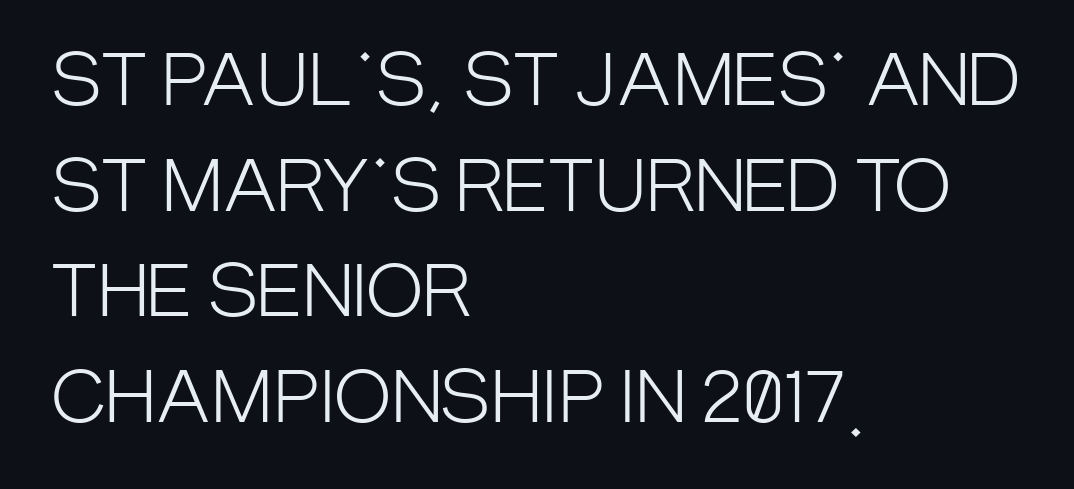
The face looks like a standard text weight, possibly lighter. The characters display no serif detailing; their extremities are plain. These lines keep a tight, regular rhythm from letter to letter. Quick note: underline off. Alignment: flush left.
